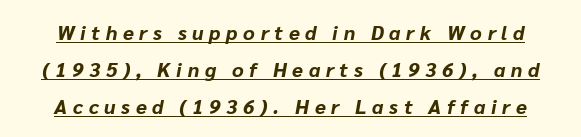
{"italic": "yes", "lean": "right", "slant_degrees": 10, "bold": "yes", "underline": "yes", "line_spacing_ratio": 1.85, "letter_spacing": "wide", "letter_spacing_em": 0.28, "glyph_px": 20}
